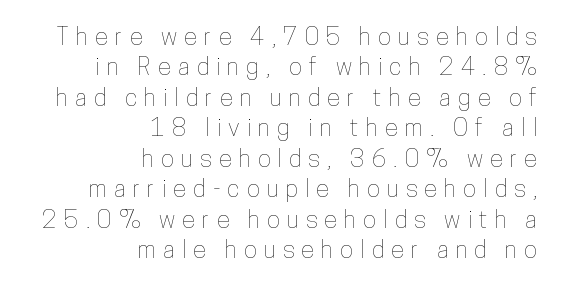
The image shows 24 px text type, upright; set right-aligned, normal line spacing (1.27x), unusually wide letter spacing (+0.3 em), not underlined.
